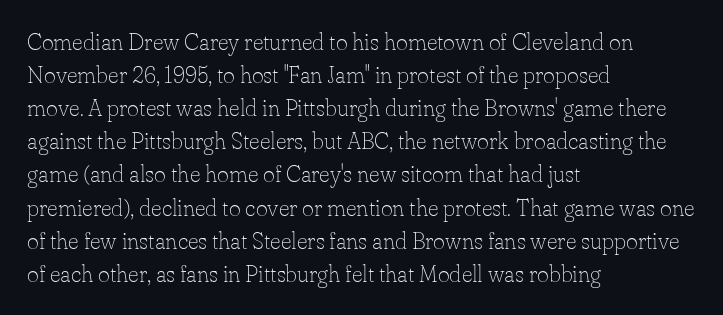
{"italic": "no", "bold": "no", "underline": "no", "align": "left", "line_spacing": "normal", "line_spacing_ratio": 1.44, "letter_spacing": "normal", "letter_spacing_em": 0.0, "glyph_px": 23}
